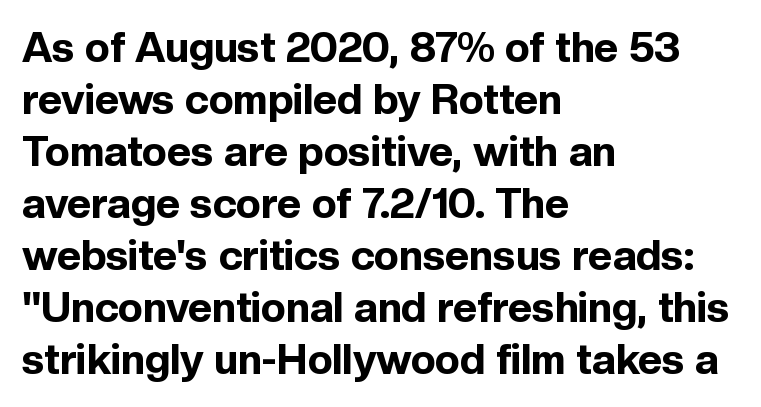
The passage shown is not underscored anywhere. The rendering uses natural spacing where letterforms have individual widths. The strokes are fattened all the way to bold. Notice how the passage keeps a crisp vertical edge on the left only. These lines are composed in type without serifs. Between one letter and the next there's only the usual sliver of space.
